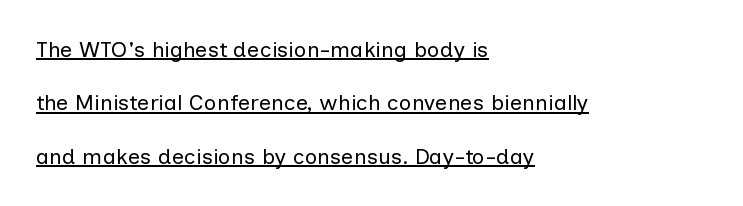
Q: Is the text bold? A: No.
Q: Is the text italic (slanted)? A: No, it is upright.
Q: Is the text underlined? A: Yes.
Q: How is the paragraph aligned? A: Left-aligned.
Q: Is the spacing between letters normal or unusually wide? A: Normal.
Q: Is the spacing between lines tight, normal or loose? A: Loose.
